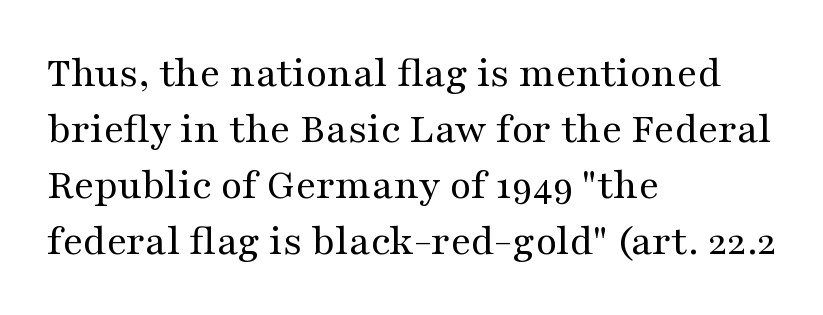
Q: Is the text bold? A: No.
Q: Is the text italic (slanted)? A: No, it is upright.
Q: Is the typeface a serif or a sans-serif typeface? A: Serif.
Q: Is the text underlined? A: No.
Q: How is the paragraph aligned? A: Left-aligned.
Q: Is the spacing between letters normal or unusually wide? A: Normal.
Q: Is the spacing between lines tight, normal or loose? A: Normal.
Q: Width (condensed, normal, or wide)? A: Wide.
Q: Stroke contrast? A: Medium.
Q: x-height? A: Medium.
Q: Monospaced? A: No.
